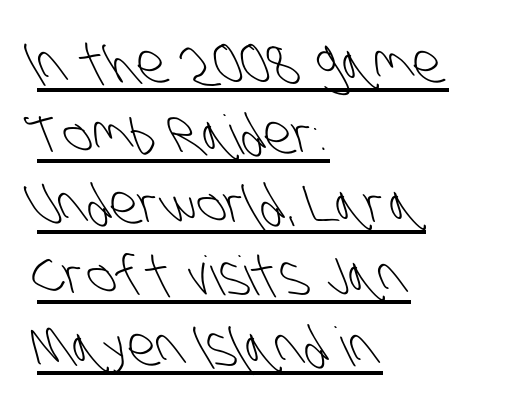
Q: Is the text bold? A: No.
Q: Is the typeface a serif or a sans-serif typeface? A: Sans-serif.
Q: Is the text underlined? A: Yes.
Q: How is the paragraph aligned? A: Left-aligned.
Q: Is the spacing between letters normal or unusually wide? A: Normal.
Q: Is the spacing between lines tight, normal or loose? A: Normal.
Q: Width (condensed, normal, or wide)? A: Condensed.
Q: Stroke contrast? A: Low.
Q: x-height? A: Large.
Q: Monospaced? A: No.
